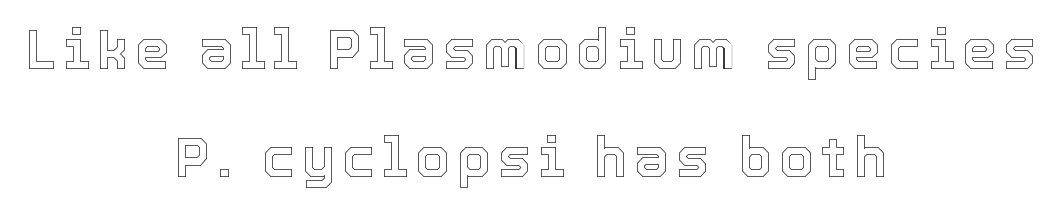
The image shows 55 px text type, upright; set centered, loose line spacing (1.96x), not underlined; a medium x-height.
